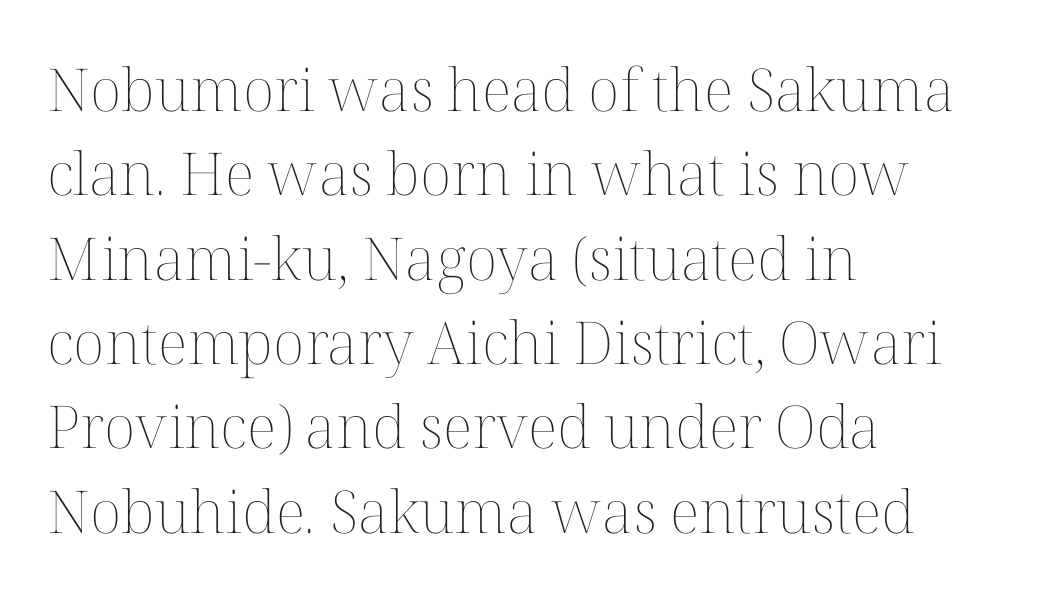
The image shows 59 px thin type, upright; set left-aligned, normal line spacing (1.43x), normal letter spacing, not underlined; medium stroke contrast and a medium x-height.
